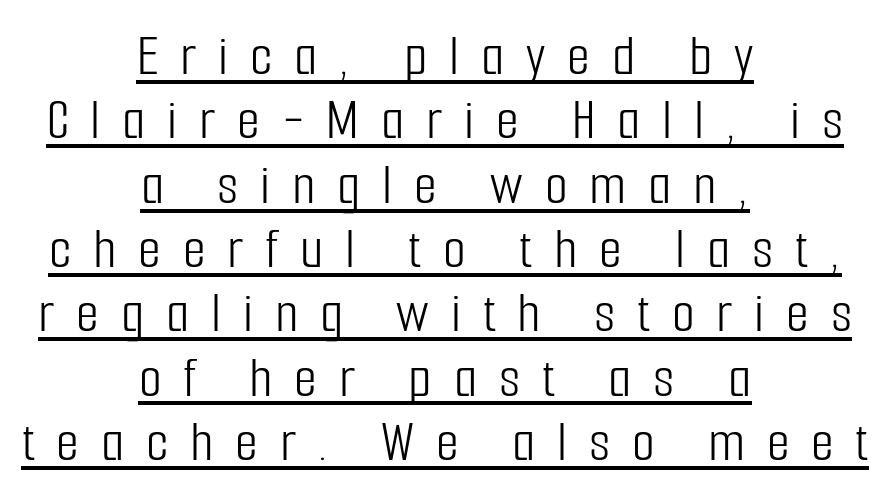
Q: Is the text bold? A: No.
Q: Is the text italic (slanted)? A: No, it is upright.
Q: Is the typeface a serif or a sans-serif typeface? A: Sans-serif.
Q: Is the text underlined? A: Yes.
Q: How is the paragraph aligned? A: Centered.
Q: Is the spacing between letters normal or unusually wide? A: Unusually wide.
Q: Is the spacing between lines tight, normal or loose? A: Tight.
Q: Width (condensed, normal, or wide)? A: Condensed.
Q: Stroke contrast? A: Low.
Q: x-height? A: Medium.
Q: Monospaced? A: No.
